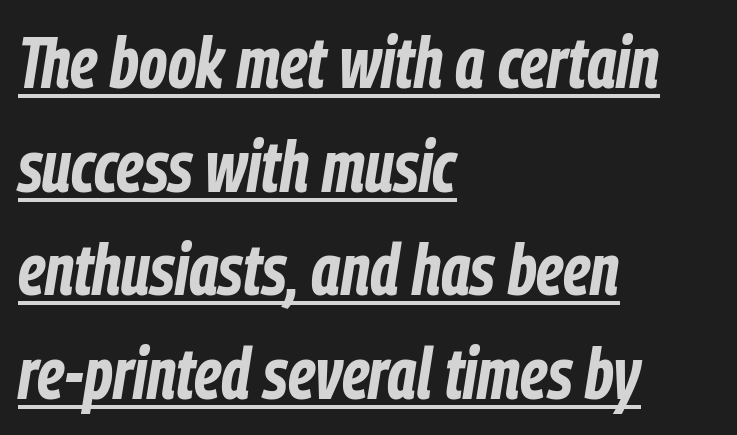
The image shows 72 px bold, condensed type, italic (leaning right); set left-aligned, normal line spacing (1.44x), normal letter spacing, underlined; low stroke contrast and a medium x-height.
